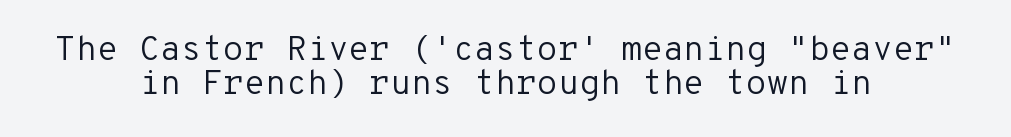
The words here are not underlined. Look at the tracking — it's just the regular setting, nothing added. The passage shown is typeset with a sans-serif family. Neither beginnings nor endings align; midpoints do. These lines are rendered in a fixed-pitch font. Heft: none added — not bold.
